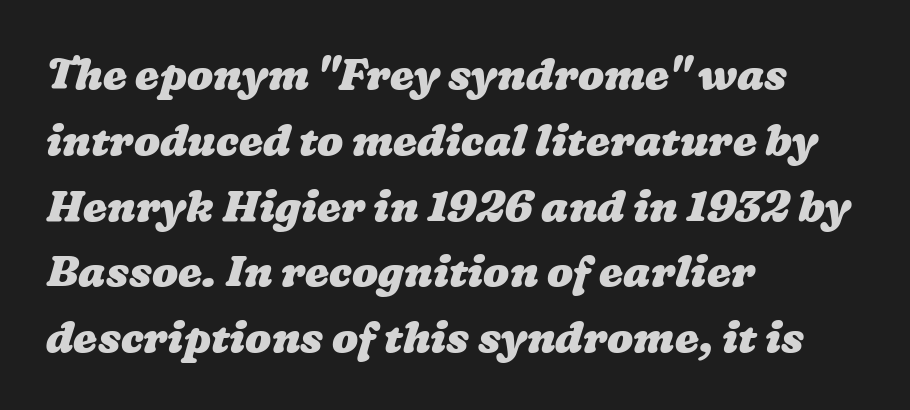
Q: Is the text bold? A: Yes.
Q: Is the text underlined? A: No.
Q: How is the paragraph aligned? A: Left-aligned.
Q: Is the spacing between letters normal or unusually wide? A: Normal.
Q: Is the spacing between lines tight, normal or loose? A: Normal.
Q: Width (condensed, normal, or wide)? A: Wide.
Q: Stroke contrast? A: Low.
Q: x-height? A: Medium.
Q: Monospaced? A: No.
